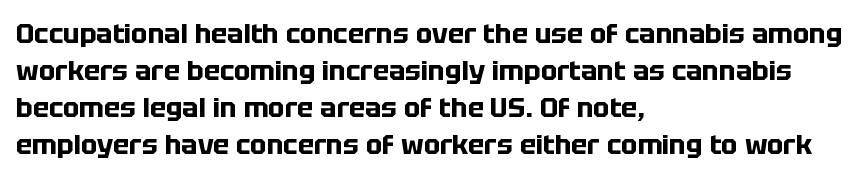
{"italic": "no", "bold": "yes", "underline": "no", "align": "left", "line_spacing": "normal", "line_spacing_ratio": 1.37, "letter_spacing": "normal", "letter_spacing_em": 0.0, "glyph_px": 27}
